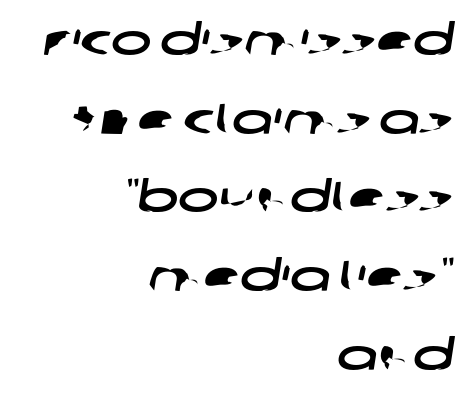
Words float on clear page, feet unadorned. All the whitespace from short lines collects on the left. In terms of letterform style, serifs are entirely absent. There is no visible air inserted between adjacent glyphs. You could not count columns in this text — the font is proportionally spaced.
